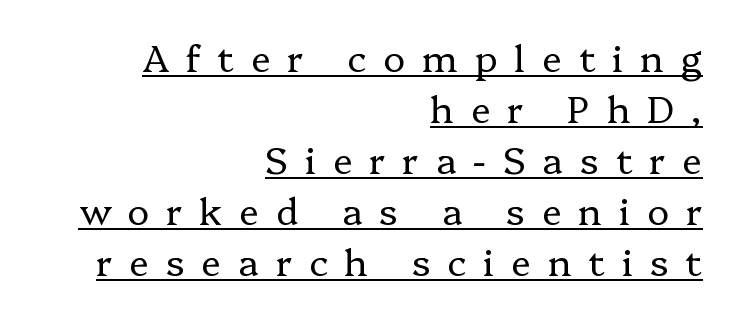
{"serif": "yes", "italic": "no", "bold": "no", "weight": "regular", "width": "normal", "stroke_contrast": "low", "x_height": "medium", "monospaced": "no", "underline": "yes", "align": "right", "line_spacing": "normal", "line_spacing_ratio": 1.38, "letter_spacing": "wide", "letter_spacing_em": 0.46, "glyph_px": 37}
